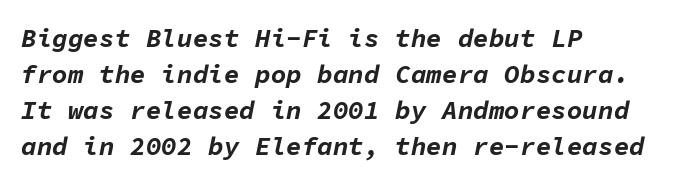
The image shows 26 px bold type, italic (leaning right); set left-aligned, normal line spacing (1.39x), normal letter spacing, not underlined.
